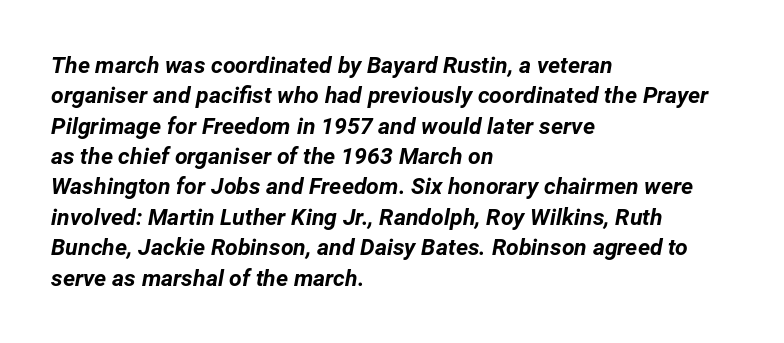
{"italic": "yes", "lean": "right", "slant_degrees": 12, "bold": "yes", "underline": "no", "align": "left", "line_spacing": "normal", "line_spacing_ratio": 1.32, "letter_spacing": "normal", "letter_spacing_em": 0.0, "glyph_px": 23}
